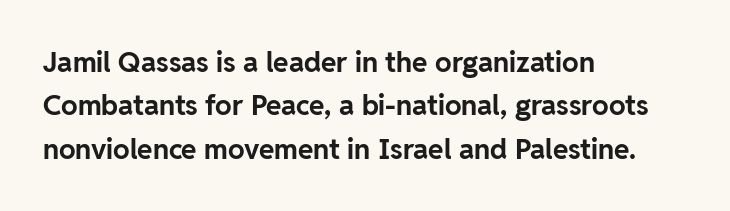
{"serif": "no", "italic": "no", "bold": "yes", "weight": "bold", "width": "normal", "stroke_contrast": "low", "x_height": "medium", "monospaced": "no", "underline": "no", "align": "left", "line_spacing": "normal", "line_spacing_ratio": 1.55, "letter_spacing": "normal", "letter_spacing_em": 0.0, "glyph_px": 28}
